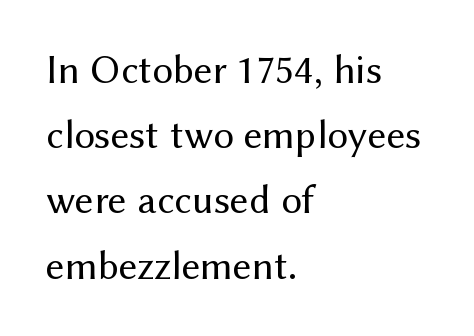
Q: Is the text bold? A: No.
Q: Is the text italic (slanted)? A: No, it is upright.
Q: Is the typeface a serif or a sans-serif typeface? A: Sans-serif.
Q: Is the text underlined? A: No.
Q: How is the paragraph aligned? A: Left-aligned.
Q: Is the spacing between letters normal or unusually wide? A: Normal.
Q: Is the spacing between lines tight, normal or loose? A: Normal.
Q: Width (condensed, normal, or wide)? A: Normal.
Q: Stroke contrast? A: Medium.
Q: x-height? A: Medium.
Q: Monospaced? A: No.
